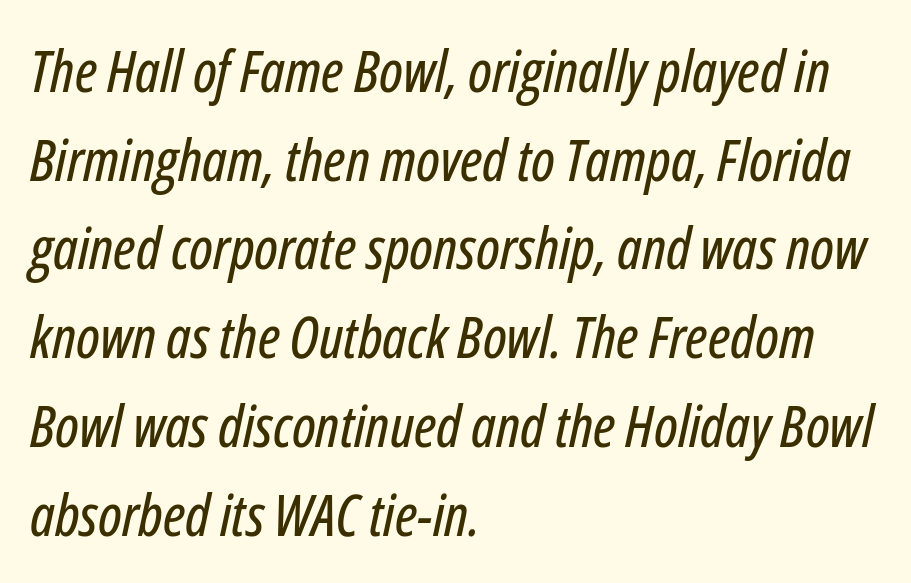
{"italic": "yes", "lean": "right", "slant_degrees": 12, "width": "condensed", "stroke_contrast": "low", "x_height": "medium", "monospaced": "no", "underline": "no", "align": "left", "line_spacing": "normal", "line_spacing_ratio": 1.53, "letter_spacing": "normal", "letter_spacing_em": 0.0, "glyph_px": 58}
